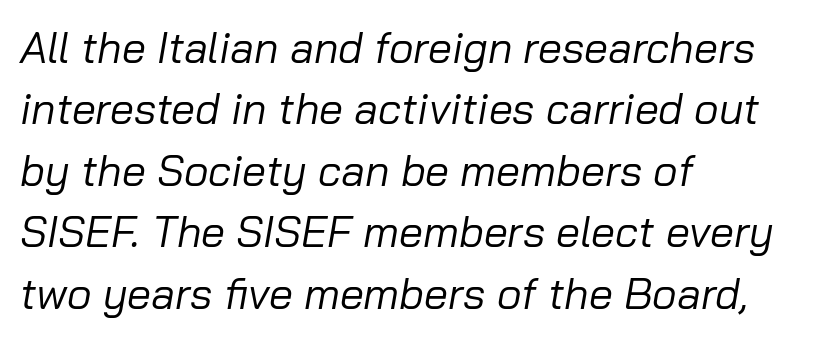
Q: Is the text bold? A: No.
Q: Is the text italic (slanted)? A: Yes, it leans right by about 10 degrees.
Q: Is the text underlined? A: No.
Q: How is the paragraph aligned? A: Left-aligned.
Q: Is the spacing between letters normal or unusually wide? A: Normal.
Q: Is the spacing between lines tight, normal or loose? A: Normal.
Q: Width (condensed, normal, or wide)? A: Normal.
Q: Stroke contrast? A: Low.
Q: x-height? A: Medium.
Q: Monospaced? A: No.
